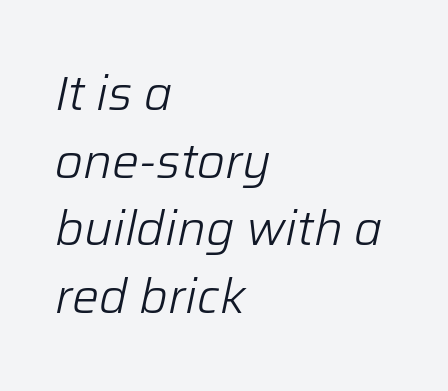
Emphasis-style slanted type is in use. Is this a fixed-width face? No — the glyphs have proportional, varying widths. On a weight scale, this lands at 450 or below. This rendering features lettering with no underline. This block has exactly the height ordinary leading produces. Line beginnings align vertically; line endings do not.
